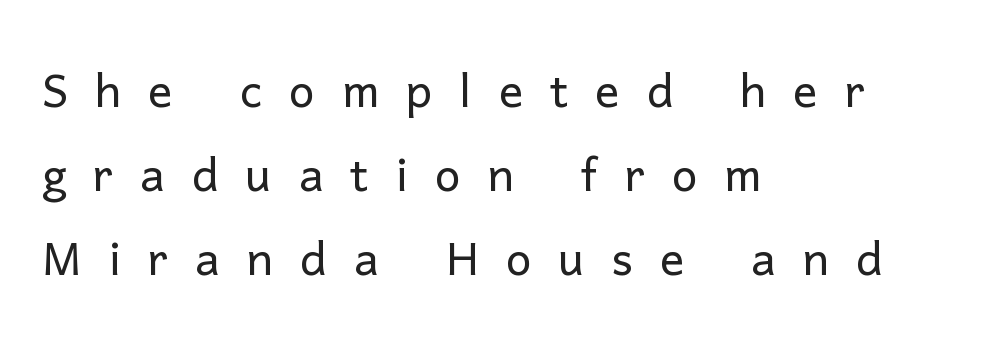
{"serif": "no", "italic": "no", "bold": "no", "weight": "light", "width": "normal", "stroke_contrast": "low", "x_height": "medium", "monospaced": "no", "underline": "no", "align": "left", "line_spacing": "normal", "line_spacing_ratio": 1.38, "letter_spacing": "wide", "letter_spacing_em": 0.44, "glyph_px": 61}
